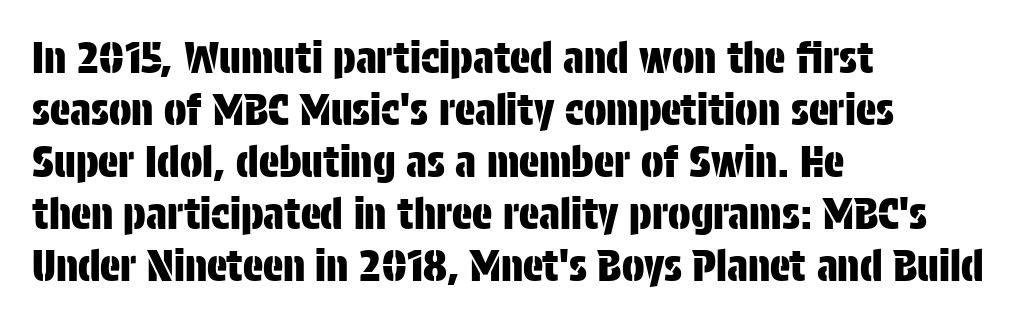
{"serif": "no", "italic": "no", "width": "condensed", "stroke_contrast": "low", "x_height": "large", "monospaced": "no", "underline": "no", "align": "left", "line_spacing_ratio": 1.24, "letter_spacing": "normal", "letter_spacing_em": 0.0, "glyph_px": 42}
